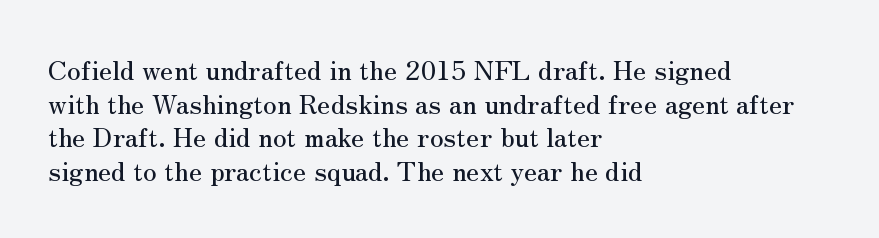
{"italic": "no", "underline": "no", "align": "left", "line_spacing": "normal", "line_spacing_ratio": 1.25, "letter_spacing": "normal", "letter_spacing_em": 0.0, "glyph_px": 27}
